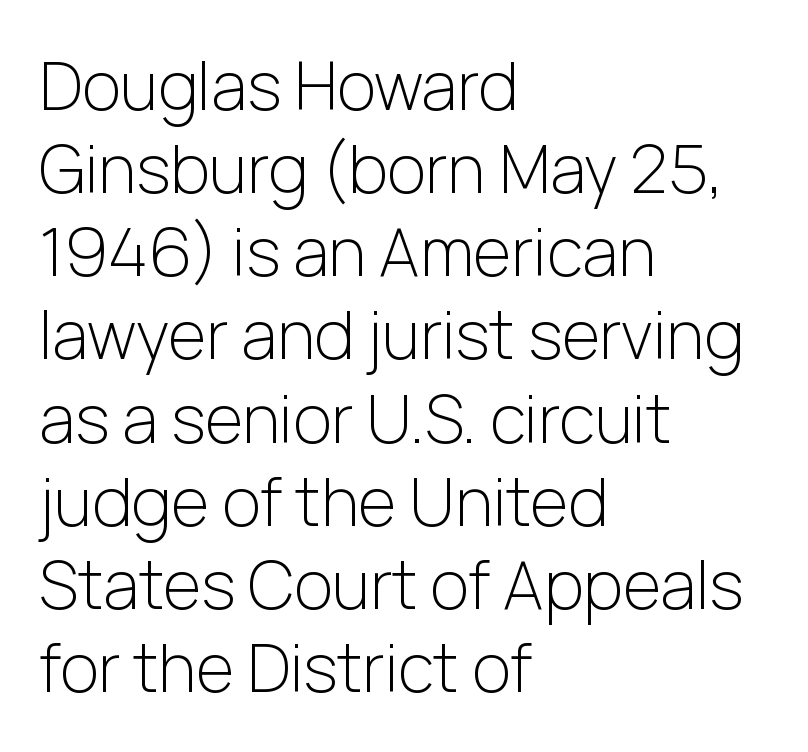
The image shows 66 px light sans-serif type, upright; set left-aligned, normal line spacing (1.26x), normal letter spacing, not underlined; low stroke contrast and a medium x-height.
